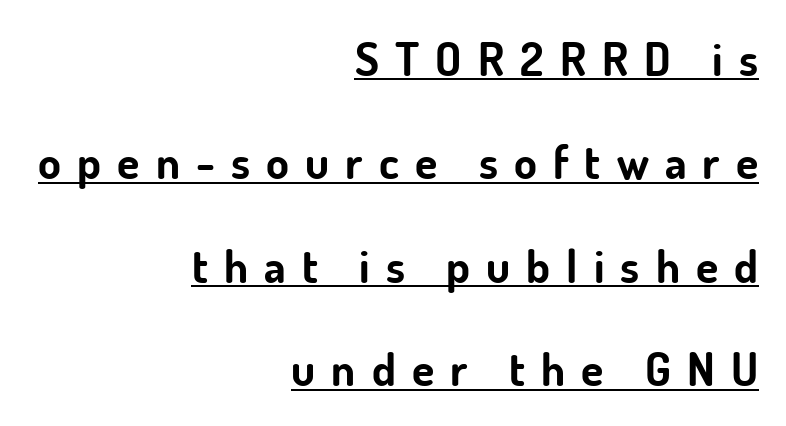
{"serif": "no", "italic": "no", "bold": "yes", "weight": "bold", "width": "normal", "stroke_contrast": "low", "x_height": "small", "monospaced": "no", "underline": "yes", "align": "right", "line_spacing": "loose", "line_spacing_ratio": 2.25, "letter_spacing": "wide", "letter_spacing_em": 0.35, "glyph_px": 46}
